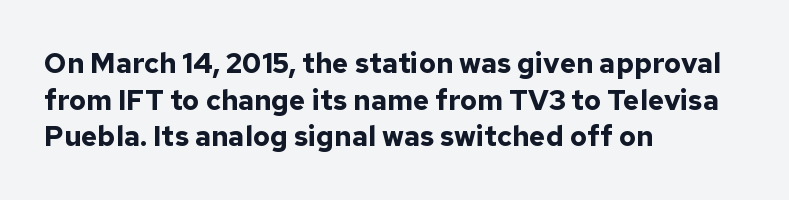
The image shows 28 px bold sans-serif type, upright; set left-aligned, normal line spacing (1.31x), normal letter spacing, not underlined; low stroke contrast and a medium x-height.
